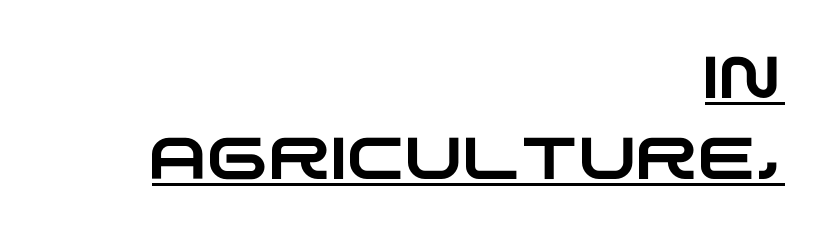
The image shows 59 px wide sans-serif type; set right-aligned, normal line spacing (1.38x), normal letter spacing, underlined; low stroke contrast and a large x-height.
